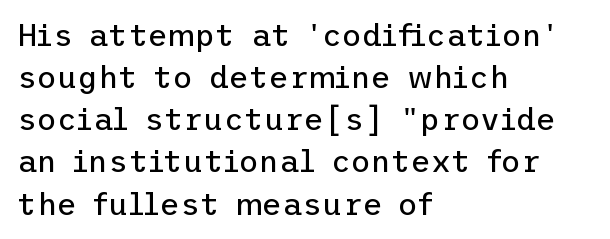
{"serif": "no", "italic": "no", "bold": "no", "weight": "regular", "width": "normal", "stroke_contrast": "low", "x_height": "medium", "underline": "no", "align": "left", "line_spacing": "normal", "line_spacing_ratio": 1.36, "letter_spacing": "normal", "letter_spacing_em": 0.0, "glyph_px": 31}
